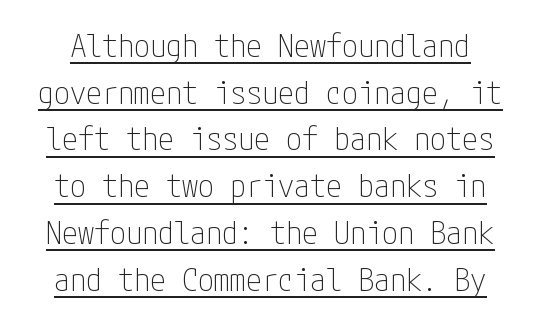
Caption: lettering with a line underneath. You can tell it's not italic because the verticals are truly vertical. What kind of face is this? One without serifs — a sans. Counters stay open thanks to moderate or lighter strokes. Standard letterfit; no display-style spreading of the glyphs. Normally led — the rows are evenly, conventionally spaced.
